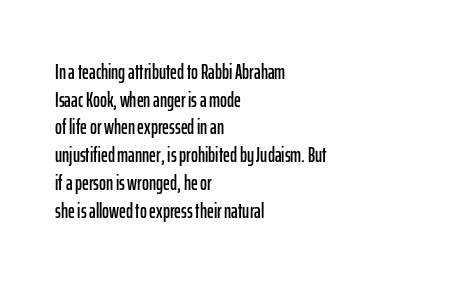
{"italic": "no", "underline": "no", "align": "left", "line_spacing": "normal", "line_spacing_ratio": 1.32, "letter_spacing": "normal", "letter_spacing_em": 0.0, "glyph_px": 21}
